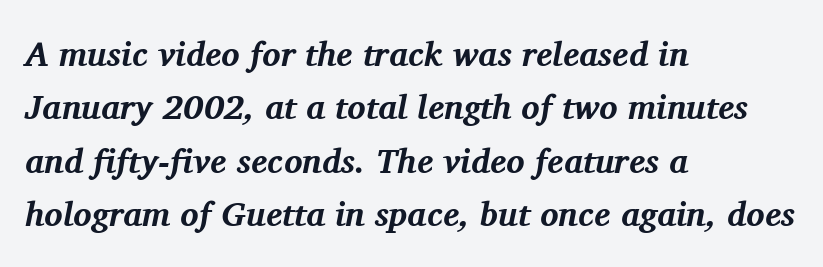
{"serif": "yes", "italic": "yes", "lean": "right", "slant_degrees": 11, "bold": "yes", "weight": "bold", "width": "normal", "stroke_contrast": "medium", "x_height": "medium", "monospaced": "no", "underline": "no", "align": "left", "line_spacing": "normal", "line_spacing_ratio": 1.57, "letter_spacing": "normal", "letter_spacing_em": 0.0, "glyph_px": 34}
